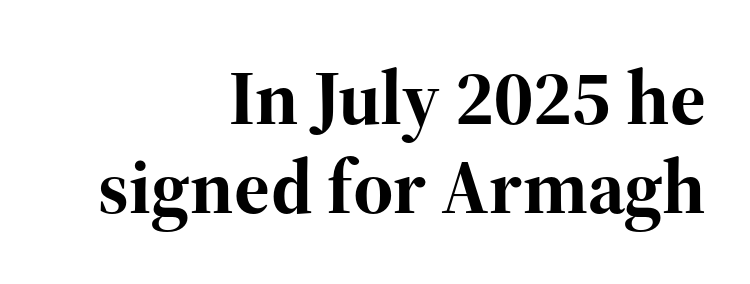
Q: Is the text bold? A: Yes.
Q: Is the text italic (slanted)? A: No, it is upright.
Q: Is the typeface a serif or a sans-serif typeface? A: Serif.
Q: Is the text underlined? A: No.
Q: How is the paragraph aligned? A: Right-aligned.
Q: Is the spacing between letters normal or unusually wide? A: Normal.
Q: Width (condensed, normal, or wide)? A: Normal.
Q: Stroke contrast? A: High.
Q: x-height? A: Medium.
Q: Monospaced? A: No.
